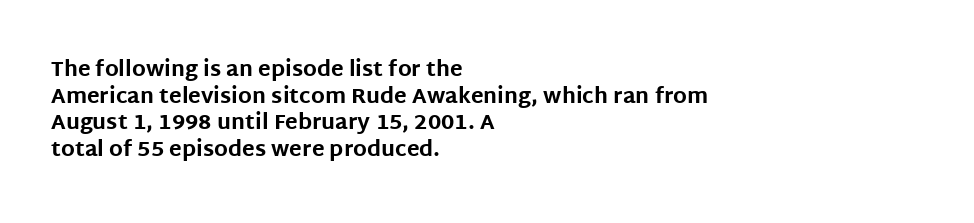
{"italic": "no", "bold": "yes", "underline": "no", "align": "left", "line_spacing": "normal", "line_spacing_ratio": 1.27, "letter_spacing": "normal", "letter_spacing_em": 0.0, "glyph_px": 21}
